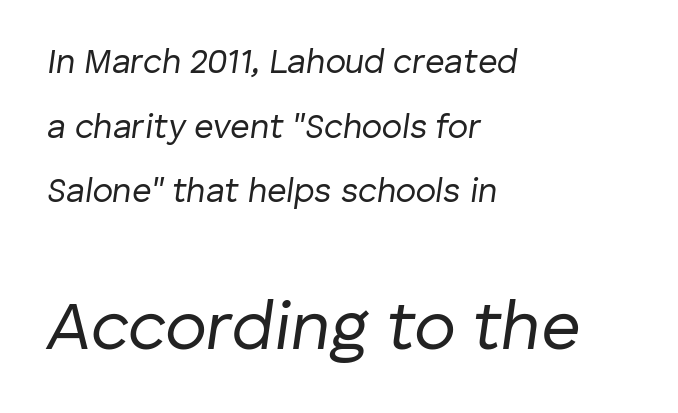
{"italic": "yes", "lean": "right", "slant_degrees": 8, "bold": "no", "weight": "regular", "width": "normal", "stroke_contrast": "low", "x_height": "medium", "monospaced": "no", "underline": "no", "align": "left", "line_spacing": "loose", "line_spacing_ratio": 1.9, "letter_spacing": "normal", "letter_spacing_em": 0.0, "larger_block": "second", "size_ratio": 2.03, "glyph_px": 69}
